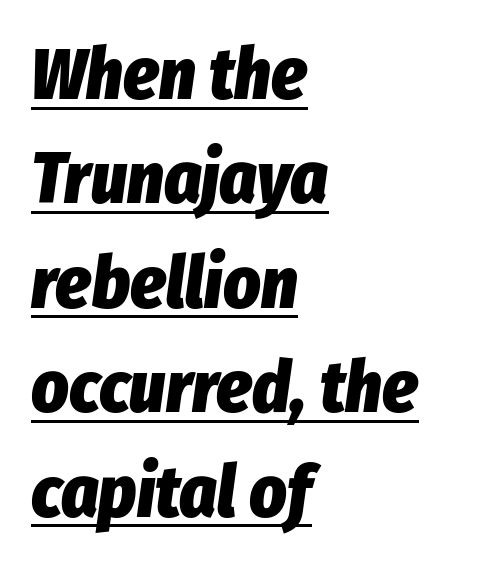
The image shows 72 px heavy, condensed type, italic (leaning right); set left-aligned, normal line spacing (1.45x), normal letter spacing, underlined; low stroke contrast and a medium x-height.
